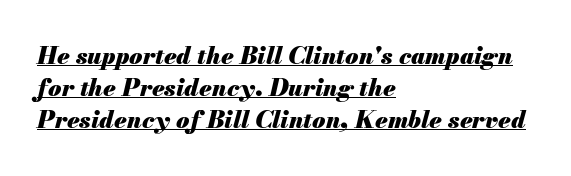
The image shows 24 px bold type, italic (leaning right); set left-aligned, normal line spacing (1.34x), normal letter spacing, underlined.
